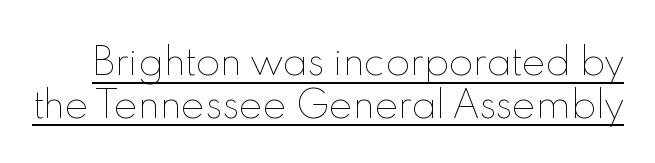
Q: Is the text bold? A: No.
Q: Is the text italic (slanted)? A: No, it is upright.
Q: Is the text underlined? A: Yes.
Q: Is the spacing between letters normal or unusually wide? A: Normal.
Q: Width (condensed, normal, or wide)? A: Normal.
Q: x-height? A: Small.
Q: Monospaced? A: No.
